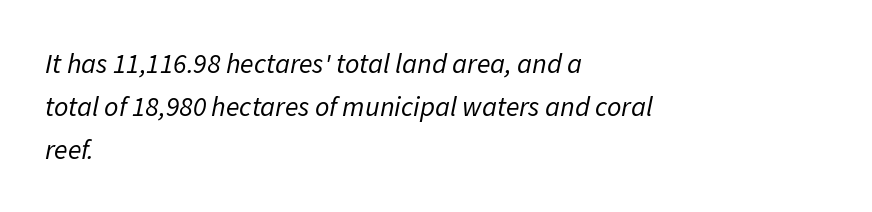
Q: Is the text bold? A: No.
Q: Is the text italic (slanted)? A: Yes, it leans right by about 11 degrees.
Q: Is the text underlined? A: No.
Q: How is the paragraph aligned? A: Left-aligned.
Q: Is the spacing between letters normal or unusually wide? A: Normal.
Q: Is the spacing between lines tight, normal or loose? A: Normal.
Q: Width (condensed, normal, or wide)? A: Normal.
Q: Stroke contrast? A: Low.
Q: x-height? A: Medium.
Q: Monospaced? A: No.
